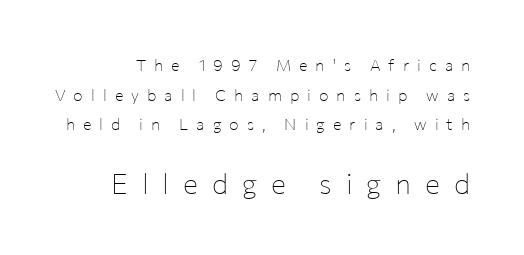
Q: Is the text bold? A: No.
Q: Is the text italic (slanted)? A: No, it is upright.
Q: Is the typeface a serif or a sans-serif typeface? A: Sans-serif.
Q: Is the text underlined? A: No.
Q: Is the spacing between letters normal or unusually wide? A: Unusually wide.
Q: Which block of text is set in a larger size, the first (top) or the second (bottom)? A: The second (bottom) one.
Q: Width (condensed, normal, or wide)? A: Normal.
Q: Stroke contrast? A: Low.
Q: x-height? A: Medium.
Q: Monospaced? A: No.
